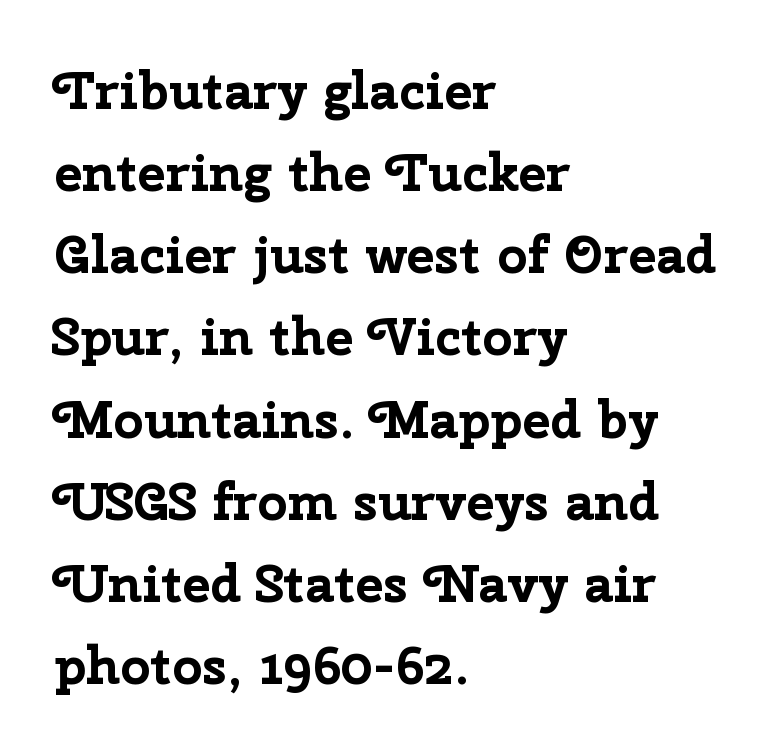
Q: Is the text bold? A: Yes.
Q: Is the text italic (slanted)? A: No, it is upright.
Q: Is the typeface a serif or a sans-serif typeface? A: Sans-serif.
Q: Is the text underlined? A: No.
Q: How is the paragraph aligned? A: Left-aligned.
Q: Is the spacing between letters normal or unusually wide? A: Normal.
Q: Is the spacing between lines tight, normal or loose? A: Normal.
Q: Width (condensed, normal, or wide)? A: Normal.
Q: Stroke contrast? A: Low.
Q: x-height? A: Medium.
Q: Monospaced? A: No.
